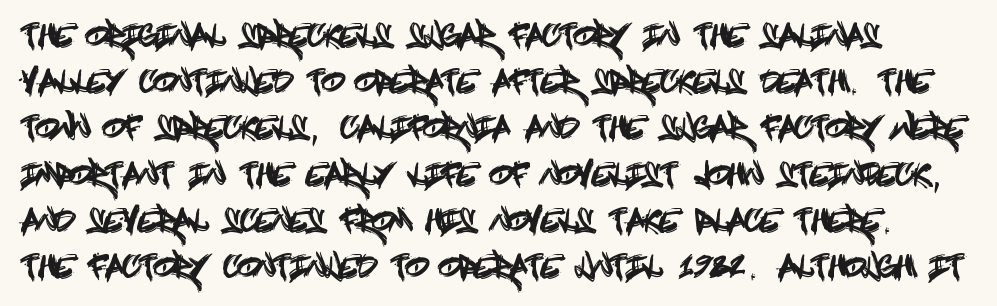
{"serif": "no", "width": "condensed", "x_height": "large", "underline": "no", "align": "left", "line_spacing": "normal", "line_spacing_ratio": 1.54, "letter_spacing": "normal", "letter_spacing_em": 0.0, "glyph_px": 30}
